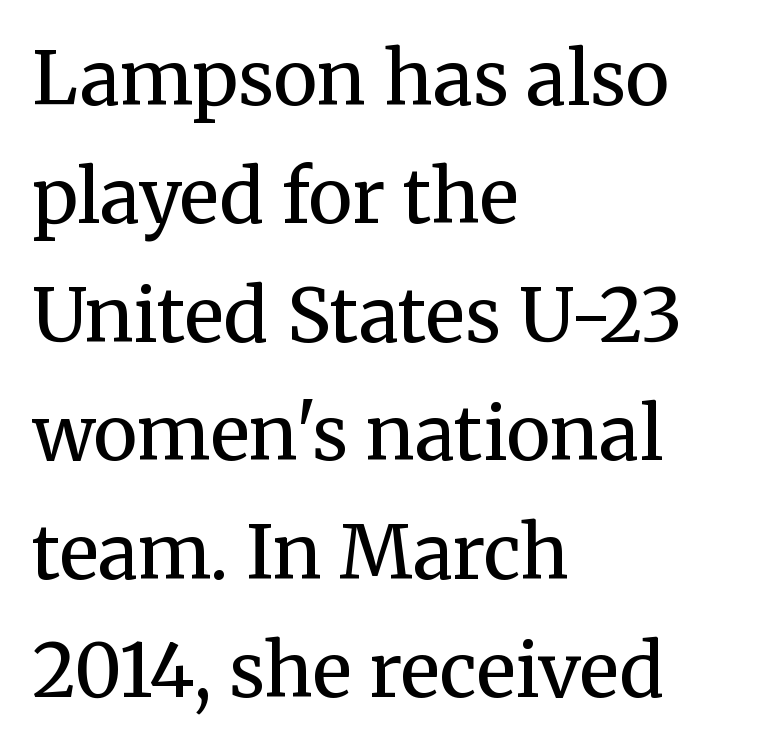
Every stem runs plumb, perpendicular to the baseline. These lines are rendered in a variable-pitch font. Default kerning and tracking; the words read as compact shapes. Students, observe: this is what conventionally led text looks like. Lines of text with bare space underneath.
